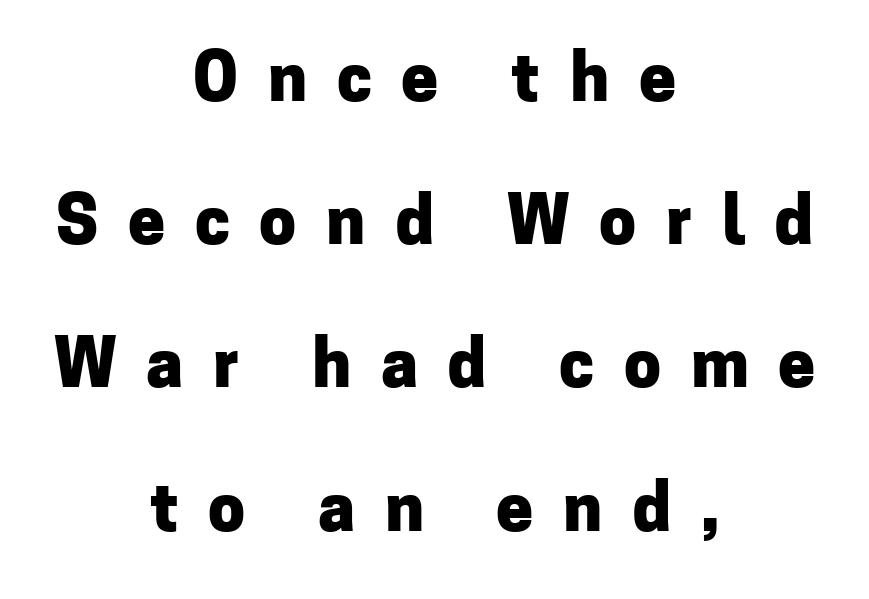
{"serif": "no", "italic": "no", "bold": "yes", "weight": "heavy", "width": "normal", "stroke_contrast": "low", "x_height": "medium", "monospaced": "no", "underline": "no", "align": "center", "line_spacing": "loose", "line_spacing_ratio": 2.17, "letter_spacing": "wide", "letter_spacing_em": 0.45, "glyph_px": 66}
